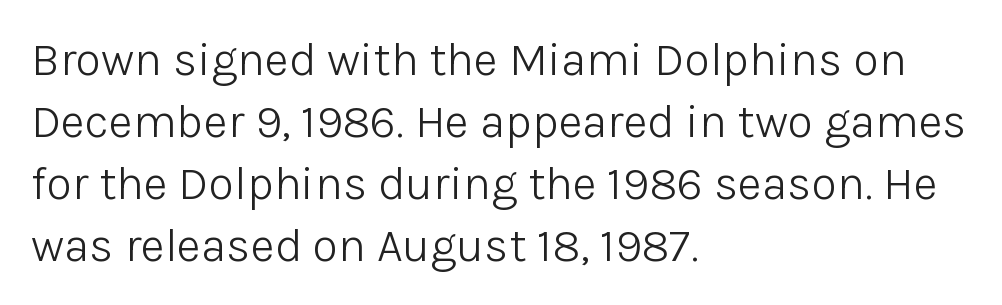
Q: Is the text bold? A: No.
Q: Is the text italic (slanted)? A: No, it is upright.
Q: Is the typeface a serif or a sans-serif typeface? A: Sans-serif.
Q: Is the text underlined? A: No.
Q: How is the paragraph aligned? A: Left-aligned.
Q: Is the spacing between letters normal or unusually wide? A: Normal.
Q: Is the spacing between lines tight, normal or loose? A: Normal.
Q: Width (condensed, normal, or wide)? A: Normal.
Q: Stroke contrast? A: Low.
Q: x-height? A: Medium.
Q: Monospaced? A: No.
